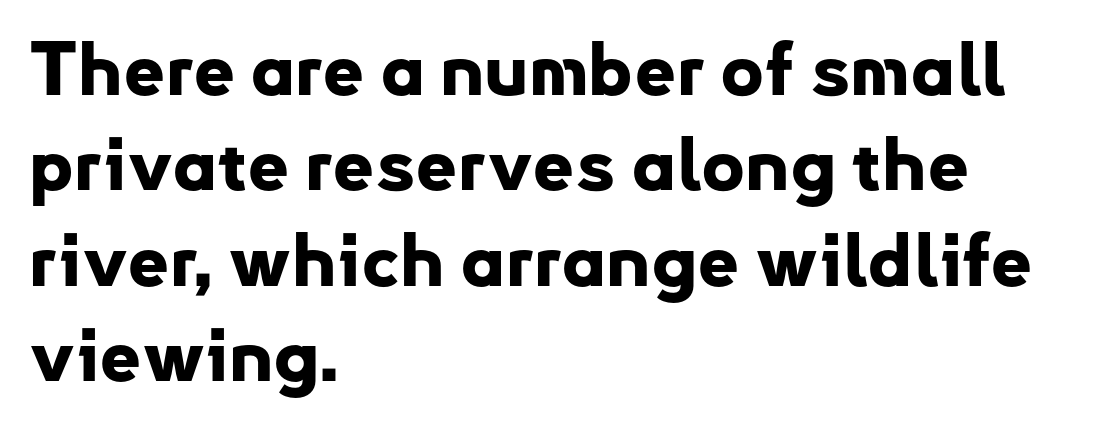
Q: Is the text bold? A: Yes.
Q: Is the text italic (slanted)? A: No, it is upright.
Q: Is the typeface a serif or a sans-serif typeface? A: Sans-serif.
Q: Is the text underlined? A: No.
Q: How is the paragraph aligned? A: Left-aligned.
Q: Is the spacing between letters normal or unusually wide? A: Normal.
Q: Is the spacing between lines tight, normal or loose? A: Normal.
Q: Width (condensed, normal, or wide)? A: Normal.
Q: Stroke contrast? A: Low.
Q: x-height? A: Small.
Q: Monospaced? A: No.
